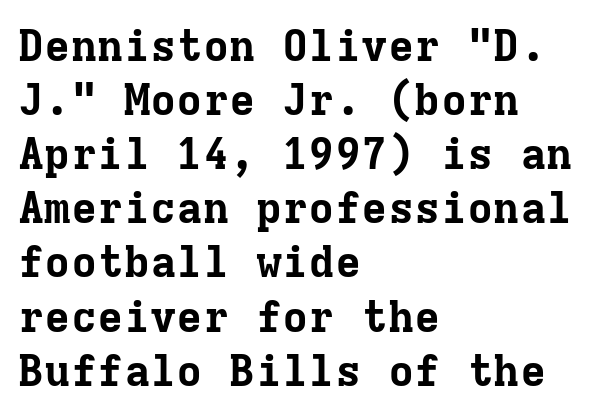
Q: Is the text bold? A: Yes.
Q: Is the text italic (slanted)? A: No, it is upright.
Q: Is the typeface a serif or a sans-serif typeface? A: Serif.
Q: Is the text underlined? A: No.
Q: How is the paragraph aligned? A: Left-aligned.
Q: Is the spacing between letters normal or unusually wide? A: Normal.
Q: Width (condensed, normal, or wide)? A: Normal.
Q: Stroke contrast? A: Low.
Q: x-height? A: Medium.
Q: Monospaced? A: Yes.
